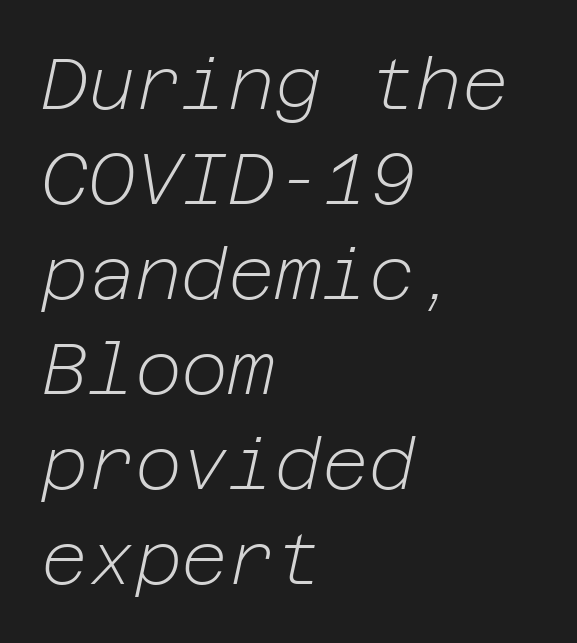
{"italic": "yes", "lean": "right", "slant_degrees": 12, "bold": "no", "weight": "light", "width": "normal", "stroke_contrast": "low", "x_height": "medium", "underline": "no", "align": "left", "line_spacing": "normal", "line_spacing_ratio": 1.32, "letter_spacing": "normal", "letter_spacing_em": 0.0, "glyph_px": 72}
